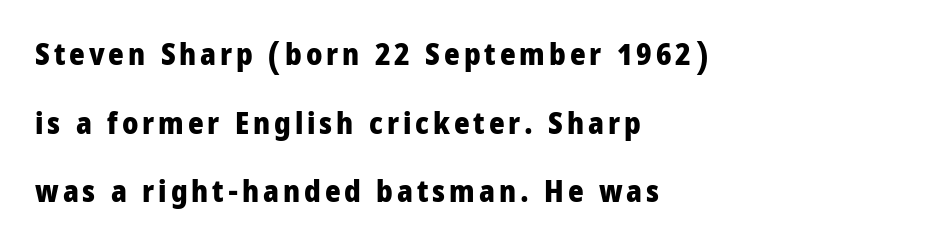
{"serif": "no", "italic": "no", "bold": "yes", "weight": "heavy", "width": "condensed", "stroke_contrast": "low", "x_height": "large", "monospaced": "no", "underline": "no", "align": "left", "line_spacing": "loose", "line_spacing_ratio": 2.29, "glyph_px": 30}
